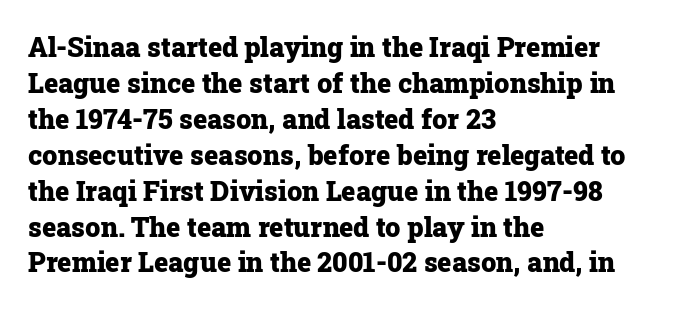
{"italic": "no", "bold": "yes", "underline": "no", "align": "left", "line_spacing": "normal", "line_spacing_ratio": 1.33, "letter_spacing": "normal", "letter_spacing_em": 0.0, "glyph_px": 27}
